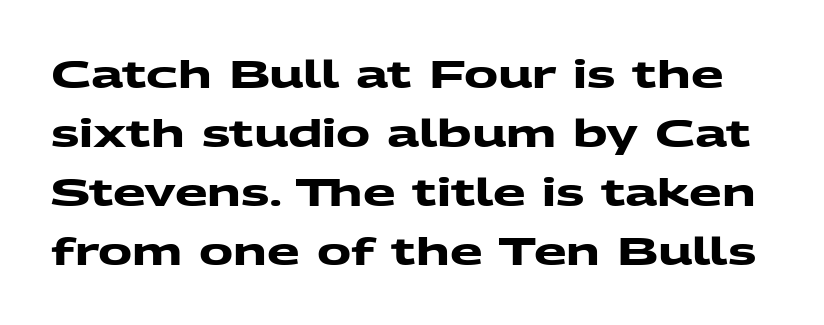
Q: Is the text bold? A: Yes.
Q: Is the typeface a serif or a sans-serif typeface? A: Sans-serif.
Q: Is the text underlined? A: No.
Q: Is the spacing between letters normal or unusually wide? A: Normal.
Q: Is the spacing between lines tight, normal or loose? A: Normal.
Q: Width (condensed, normal, or wide)? A: Wide.
Q: Stroke contrast? A: Medium.
Q: x-height? A: Medium.
Q: Monospaced? A: No.
